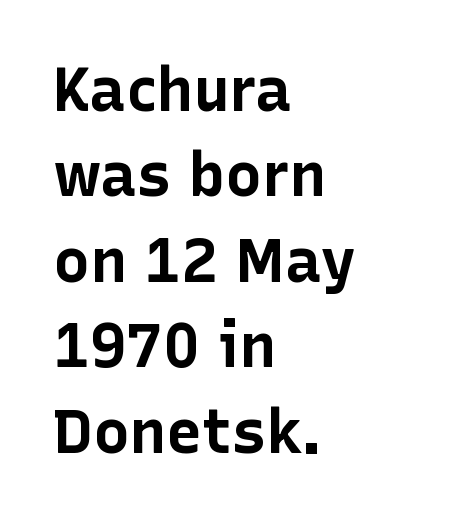
Q: Is the text bold? A: Yes.
Q: Is the text italic (slanted)? A: No, it is upright.
Q: Is the typeface a serif or a sans-serif typeface? A: Sans-serif.
Q: Is the text underlined? A: No.
Q: How is the paragraph aligned? A: Left-aligned.
Q: Is the spacing between letters normal or unusually wide? A: Normal.
Q: Is the spacing between lines tight, normal or loose? A: Normal.
Q: Width (condensed, normal, or wide)? A: Normal.
Q: Stroke contrast? A: Low.
Q: x-height? A: Medium.
Q: Monospaced? A: No.
